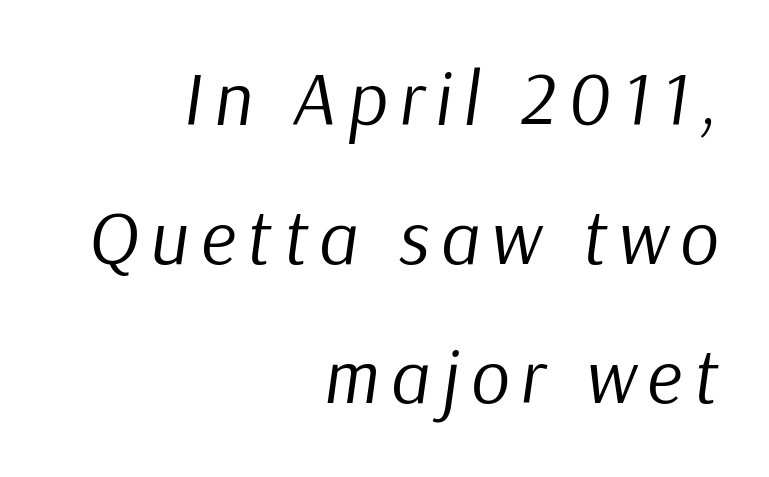
The image shows 76 px regular-weight type, italic (leaning right); set right-aligned, line spacing 1.83x, not underlined; low stroke contrast and a medium x-height.
